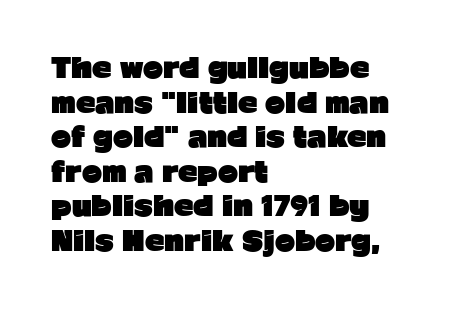
{"italic": "no", "bold": "yes", "underline": "no", "align": "left", "line_spacing": "normal", "line_spacing_ratio": 1.28, "letter_spacing": "normal", "letter_spacing_em": 0.0, "glyph_px": 27}
